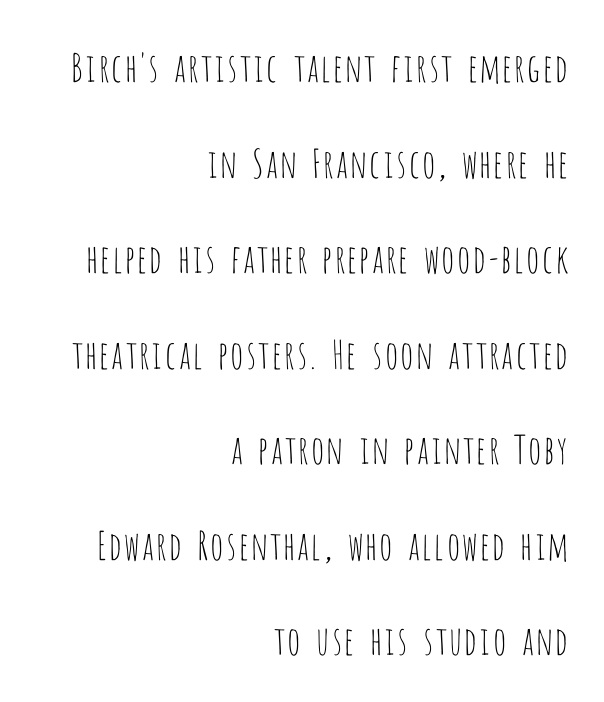
Q: Is the text bold? A: No.
Q: Is the text italic (slanted)? A: No, it is upright.
Q: Is the typeface a serif or a sans-serif typeface? A: Sans-serif.
Q: Is the text underlined? A: No.
Q: How is the paragraph aligned? A: Right-aligned.
Q: Is the spacing between letters normal or unusually wide? A: Normal.
Q: Is the spacing between lines tight, normal or loose? A: Loose.
Q: Width (condensed, normal, or wide)? A: Condensed.
Q: Stroke contrast? A: Low.
Q: x-height? A: Large.
Q: Monospaced? A: No.
